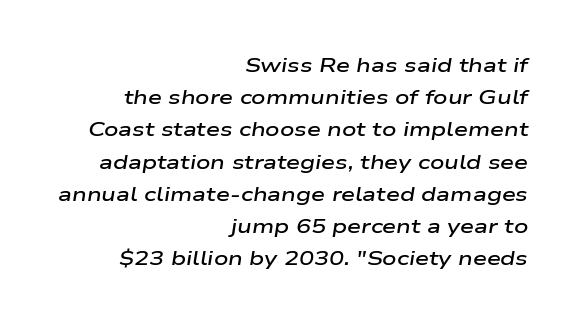
{"italic": "yes", "lean": "right", "slant_degrees": 9, "bold": "semi", "underline": "no", "align": "right", "line_spacing": "normal", "line_spacing_ratio": 1.61, "letter_spacing": "normal", "letter_spacing_em": 0.0, "glyph_px": 20}
